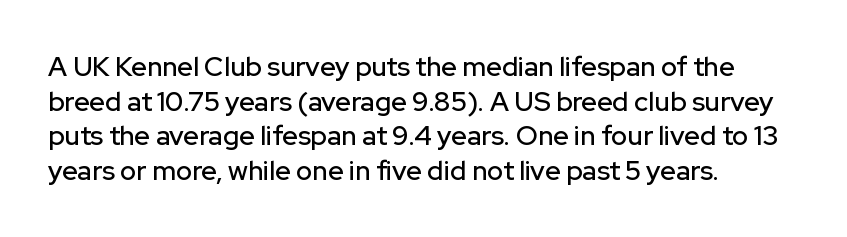
{"italic": "no", "underline": "no", "align": "left", "line_spacing": "normal", "line_spacing_ratio": 1.28, "letter_spacing": "normal", "letter_spacing_em": 0.0, "glyph_px": 27}
